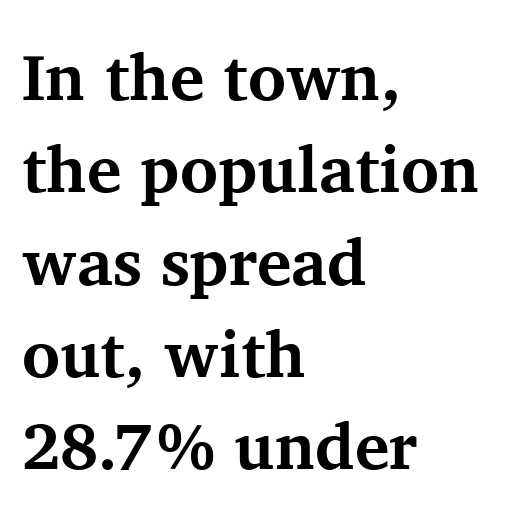
Every character sits straight up, as roman type does. What stands out about the letter spacing? Nothing — it is the standard amount. Here the designer chose a conventional face with non-uniform glyph widths. These lines stack with their left ends in a neat column. Plain, unruled lines of type.
